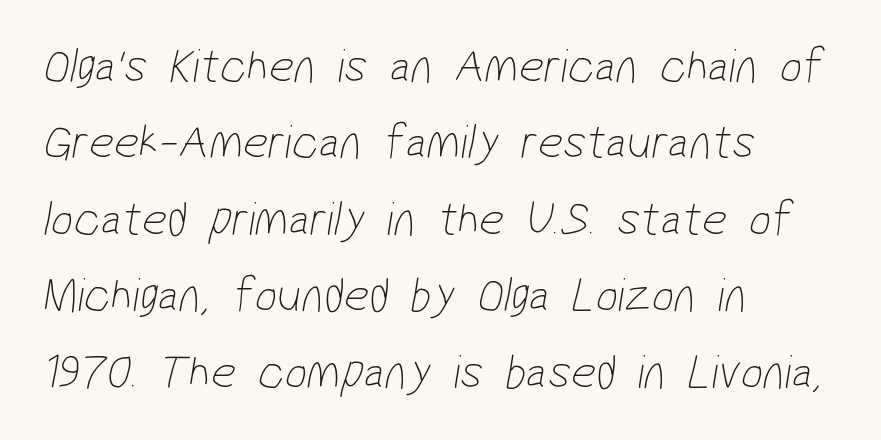
The compositor pushed each line to the left boundary. What stands out about the letter spacing? Nothing — it is the standard amount. A quiet, ordinary-to-light weight characterises the typeface. Check where the strokes stop: nothing finishes them off — pure sans. These lines are rendered in a variable-pitch font. The strip under each line holds only bare page.
